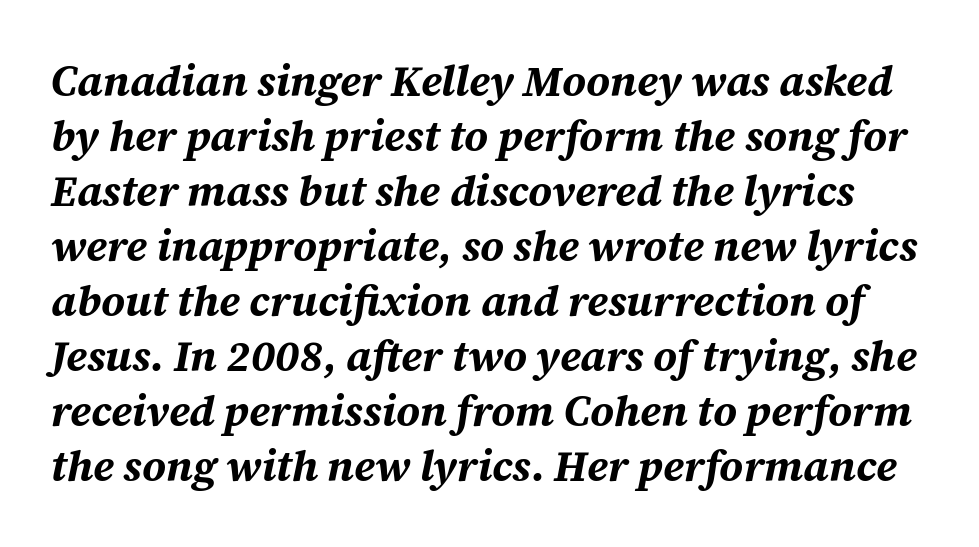
The image shows 43 px bold type, italic (leaning right); set normal line spacing (1.28x), normal letter spacing, not underlined; medium stroke contrast and a medium x-height.
